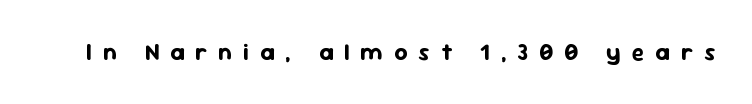
The image shows 23 px bold type, upright; set unusually wide letter spacing (+0.48 em), not underlined.
